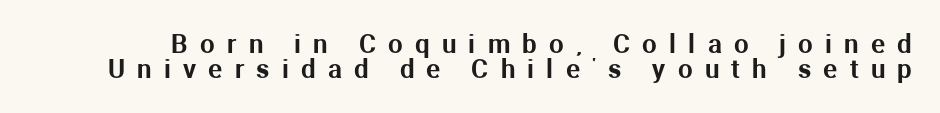
{"italic": "no", "underline": "no", "line_spacing": "tight", "line_spacing_ratio": 0.96, "letter_spacing": "wide", "letter_spacing_em": 0.47, "glyph_px": 26}
